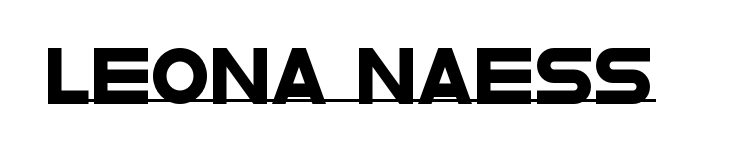
{"serif": "no", "width": "wide", "stroke_contrast": "low", "x_height": "large", "monospaced": "no", "underline": "yes", "letter_spacing": "normal", "letter_spacing_em": 0.0, "glyph_px": 54}
